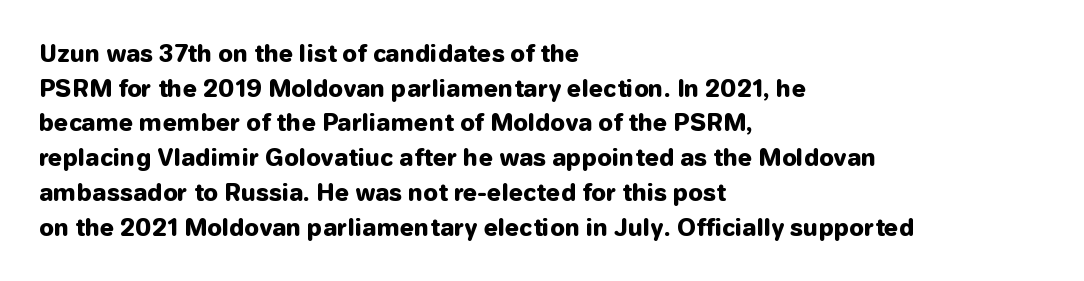
{"italic": "no", "bold": "yes", "underline": "no", "align": "left", "line_spacing": "normal", "line_spacing_ratio": 1.51, "letter_spacing": "normal", "letter_spacing_em": 0.0, "glyph_px": 23}
